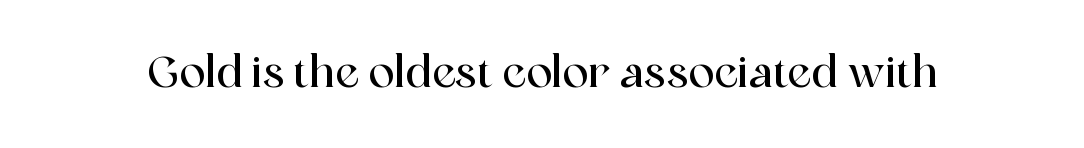
{"serif": "yes", "italic": "no", "width": "normal", "x_height": "medium", "monospaced": "no", "underline": "no", "letter_spacing": "normal", "letter_spacing_em": 0.0, "glyph_px": 43}
